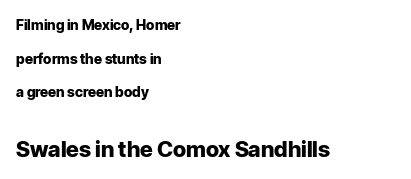
The image shows 22 px bold type, upright; set left-aligned, loose line spacing (2.41x), normal letter spacing, not underlined; the second (bottom) block is 1.57x larger.
